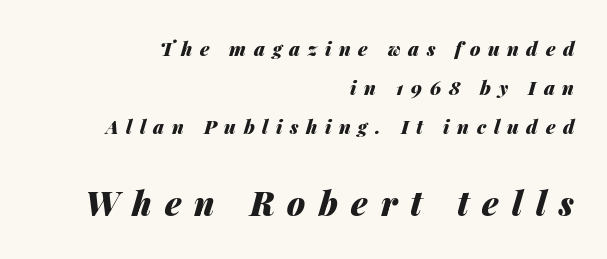
Q: Is the text bold? A: Yes.
Q: Is the text italic (slanted)? A: Yes, it leans right by about 14 degrees.
Q: Is the text underlined? A: No.
Q: How is the paragraph aligned? A: Right-aligned.
Q: Is the spacing between letters normal or unusually wide? A: Unusually wide.
Q: Is the spacing between lines tight, normal or loose? A: Loose.
Q: Which block of text is set in a larger size, the first (top) or the second (bottom)? A: The second (bottom) one.
Q: Width (condensed, normal, or wide)? A: Normal.
Q: Stroke contrast? A: Medium.
Q: x-height? A: Medium.
Q: Monospaced? A: No.
